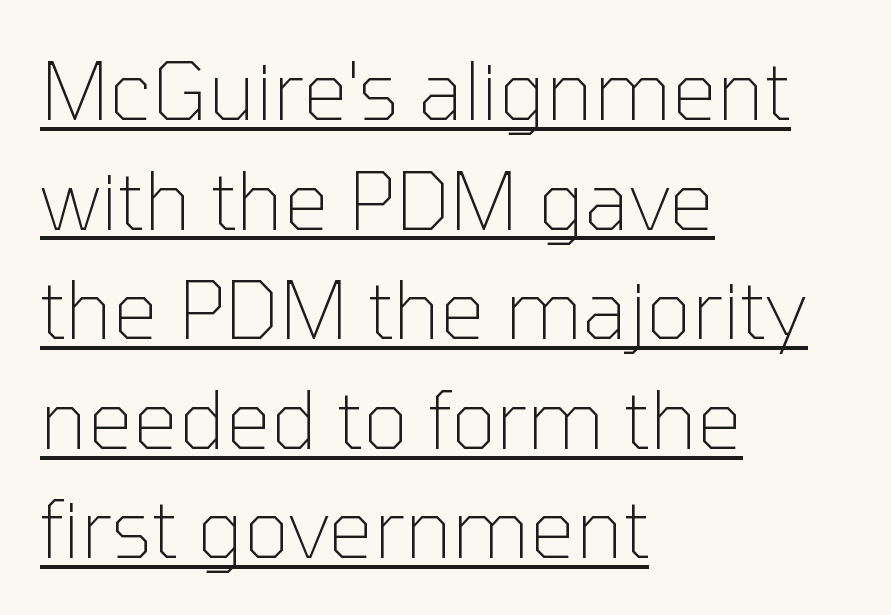
{"serif": "no", "italic": "no", "bold": "no", "weight": "thin", "width": "normal", "stroke_contrast": "low", "x_height": "medium", "monospaced": "no", "underline": "yes", "align": "left", "line_spacing": "normal", "line_spacing_ratio": 1.37, "letter_spacing": "normal", "letter_spacing_em": 0.0, "glyph_px": 80}
